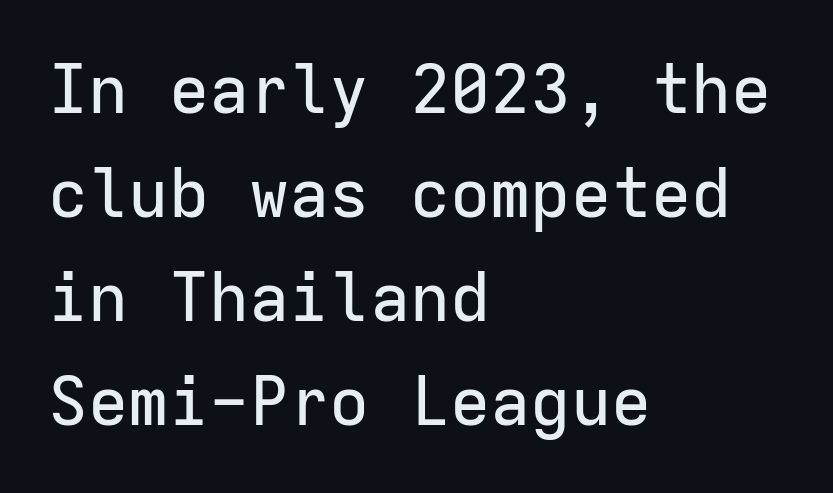
The image shows 67 px sans-serif type, upright, monospaced; set left-aligned, normal line spacing (1.55x), normal letter spacing, not underlined; low stroke contrast and a medium x-height.
